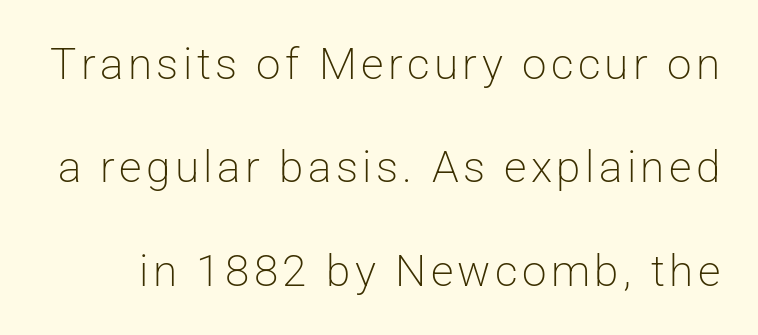
Q: Is the text bold? A: No.
Q: Is the text italic (slanted)? A: No, it is upright.
Q: Is the typeface a serif or a sans-serif typeface? A: Sans-serif.
Q: Is the text underlined? A: No.
Q: Is the spacing between lines tight, normal or loose? A: Loose.
Q: Width (condensed, normal, or wide)? A: Normal.
Q: Stroke contrast? A: Low.
Q: x-height? A: Medium.
Q: Monospaced? A: No.
